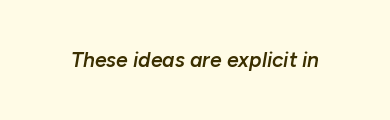
{"italic": "yes", "lean": "right", "slant_degrees": 10, "bold": "semi", "underline": "no", "letter_spacing": "normal", "letter_spacing_em": 0.0, "glyph_px": 21}
